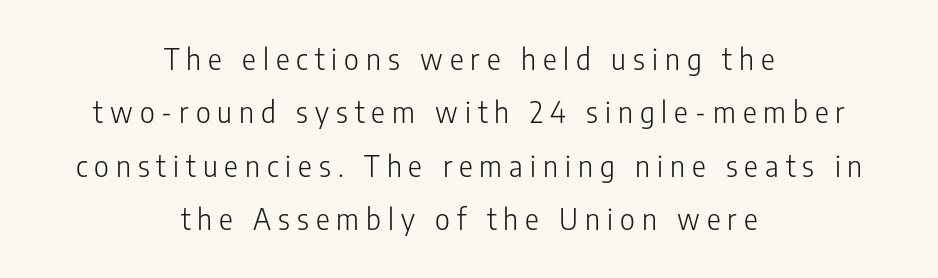
Q: Is the text bold? A: No.
Q: Is the text italic (slanted)? A: No, it is upright.
Q: Is the typeface a serif or a sans-serif typeface? A: Sans-serif.
Q: Is the text underlined? A: No.
Q: How is the paragraph aligned? A: Centered.
Q: Is the spacing between letters normal or unusually wide? A: Unusually wide.
Q: Width (condensed, normal, or wide)? A: Condensed.
Q: Stroke contrast? A: Low.
Q: x-height? A: Medium.
Q: Monospaced? A: No.
